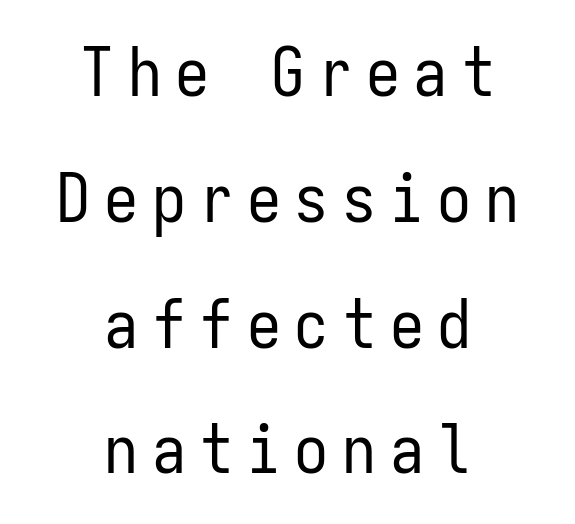
Q: Is the text bold? A: No.
Q: Is the text italic (slanted)? A: No, it is upright.
Q: Is the typeface a serif or a sans-serif typeface? A: Sans-serif.
Q: Is the text underlined? A: No.
Q: How is the paragraph aligned? A: Centered.
Q: Is the spacing between letters normal or unusually wide? A: Unusually wide.
Q: Width (condensed, normal, or wide)? A: Condensed.
Q: Stroke contrast? A: Low.
Q: x-height? A: Medium.
Q: Monospaced? A: Yes.
